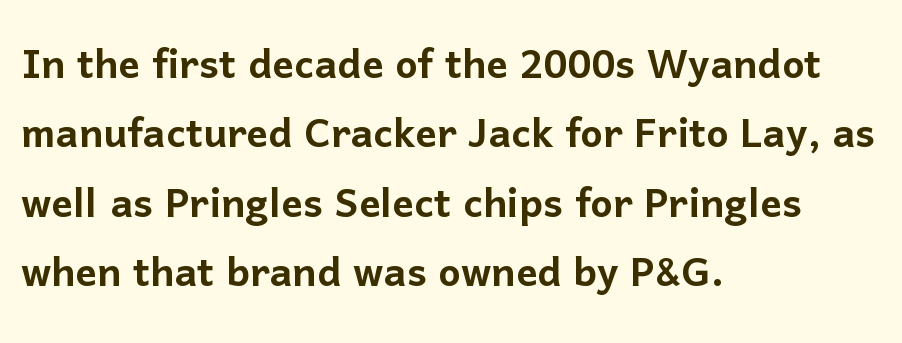
The image shows 53 px sans-serif type, upright; set left-aligned, normal line spacing (1.31x), normal letter spacing, not underlined; low stroke contrast and a medium x-height.
